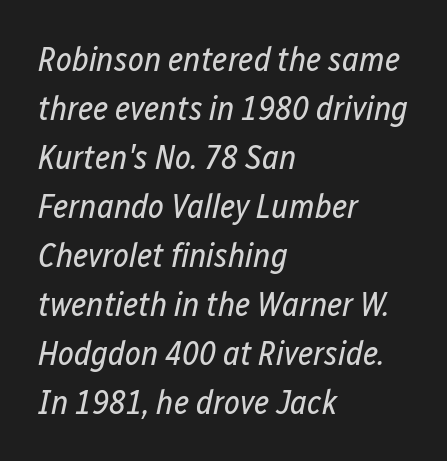
Spacing verdict: proportional, widths tailored to each character. Summary of vertical rhythm: regular, with standard interline spacing. Characters are canted at an angle relative to the baseline's perpendicular. A typesetter would call this zero additional tracking. Each line starts at the same left margin while the right side varies. On a weight scale, this lands at 450 or below.
